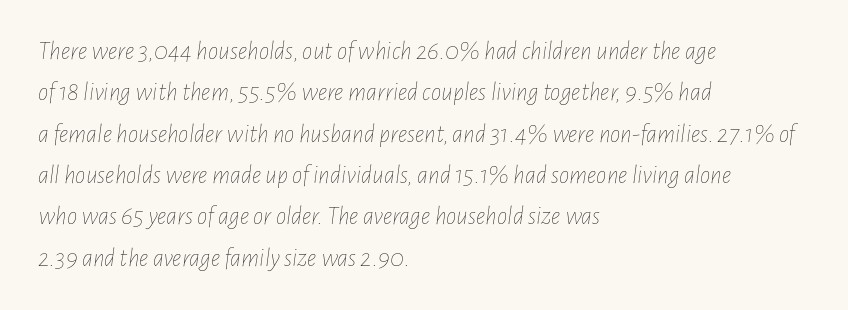
The image shows 26 px text type, italic (leaning right); set left-aligned, normal line spacing (1.59x), normal letter spacing, not underlined.
